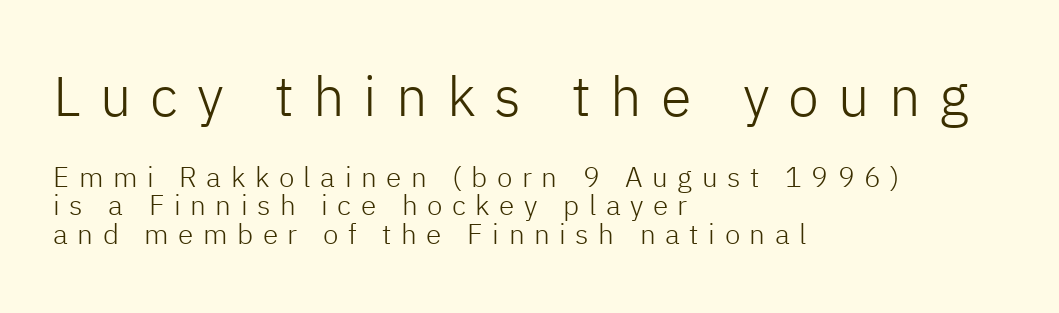
Q: Is the text bold? A: No.
Q: Is the text italic (slanted)? A: No, it is upright.
Q: Is the typeface a serif or a sans-serif typeface? A: Sans-serif.
Q: Is the text underlined? A: No.
Q: How is the paragraph aligned? A: Left-aligned.
Q: Is the spacing between letters normal or unusually wide? A: Unusually wide.
Q: Is the spacing between lines tight, normal or loose? A: Tight.
Q: Which block of text is set in a larger size, the first (top) or the second (bottom)? A: The first (top) one.
Q: Width (condensed, normal, or wide)? A: Normal.
Q: Stroke contrast? A: Low.
Q: x-height? A: Medium.
Q: Monospaced? A: No.
